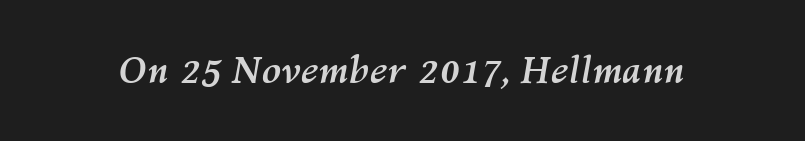
The image shows 36 px semibold type, italic (leaning right); set normal letter spacing, not underlined; medium stroke contrast and a medium x-height.
